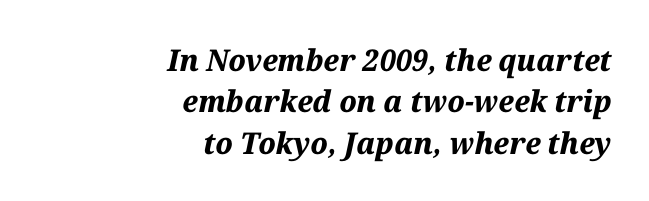
The image shows 30 px bold type, italic (leaning right); set right-aligned, normal line spacing (1.38x), normal letter spacing, not underlined; medium stroke contrast and a medium x-height.
